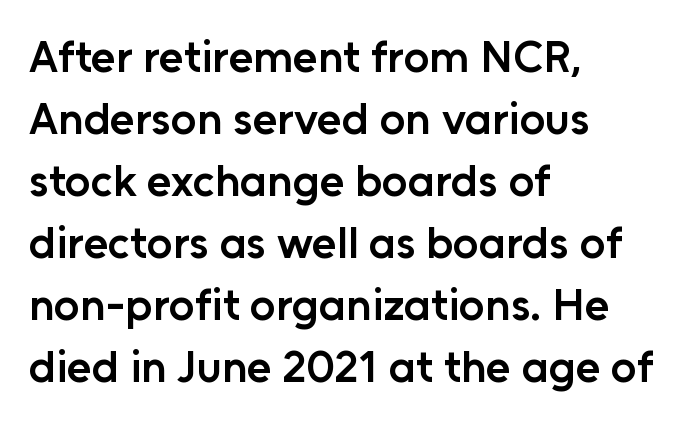
Q: Is the text bold? A: Semi-bold.
Q: Is the text italic (slanted)? A: No, it is upright.
Q: Is the typeface a serif or a sans-serif typeface? A: Sans-serif.
Q: Is the text underlined? A: No.
Q: How is the paragraph aligned? A: Left-aligned.
Q: Is the spacing between letters normal or unusually wide? A: Normal.
Q: Is the spacing between lines tight, normal or loose? A: Normal.
Q: Width (condensed, normal, or wide)? A: Normal.
Q: Stroke contrast? A: Low.
Q: x-height? A: Medium.
Q: Monospaced? A: No.
